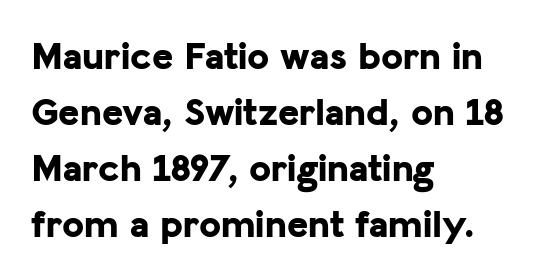
Q: Is the text bold? A: Yes.
Q: Is the text italic (slanted)? A: No, it is upright.
Q: Is the typeface a serif or a sans-serif typeface? A: Sans-serif.
Q: Is the text underlined? A: No.
Q: How is the paragraph aligned? A: Left-aligned.
Q: Is the spacing between letters normal or unusually wide? A: Normal.
Q: Is the spacing between lines tight, normal or loose? A: Normal.
Q: Width (condensed, normal, or wide)? A: Normal.
Q: Stroke contrast? A: Low.
Q: x-height? A: Medium.
Q: Monospaced? A: No.
